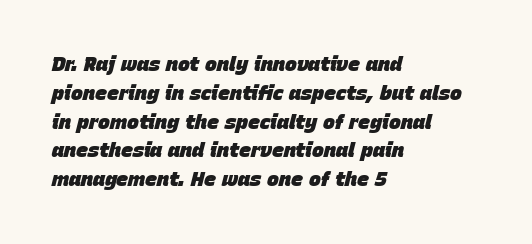
{"italic": "yes", "lean": "right", "slant_degrees": 15, "bold": "yes", "underline": "no", "align": "left", "line_spacing": "normal", "line_spacing_ratio": 1.44, "letter_spacing": "normal", "letter_spacing_em": 0.0, "glyph_px": 20}
